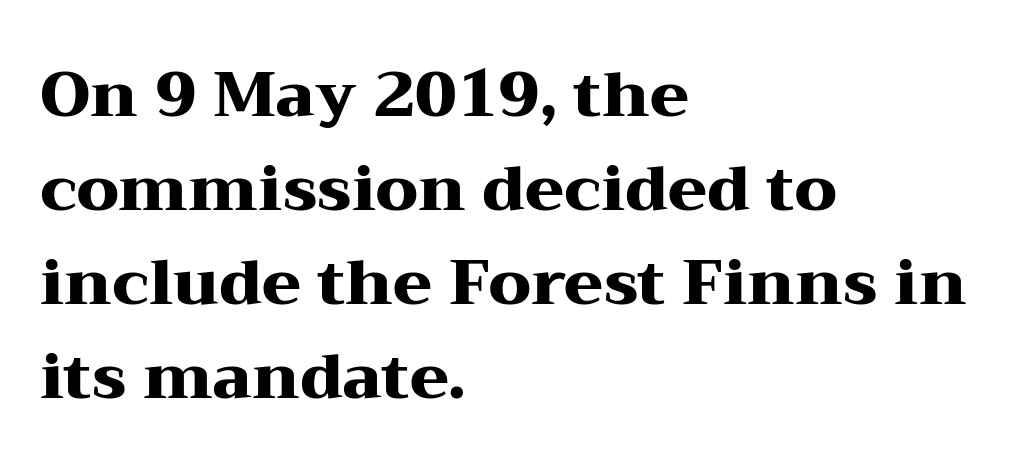
{"serif": "yes", "italic": "no", "bold": "yes", "weight": "heavy", "width": "wide", "stroke_contrast": "medium", "x_height": "medium", "monospaced": "no", "underline": "no", "align": "left", "line_spacing": "normal", "line_spacing_ratio": 1.49, "letter_spacing": "normal", "letter_spacing_em": 0.0, "glyph_px": 63}
